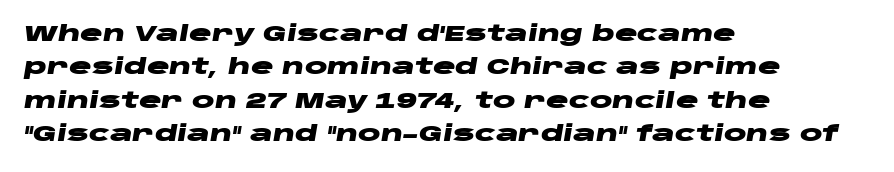
Casual observation: everything's shoved over to the left. Students, observe: this is what conventionally led text looks like. In terms of posture, this sample is oblique. The tracking reads as untouched default to a designer's eye.
